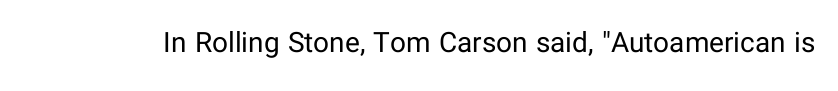
The specimen omits any rule beneath the text block's lines. Short note: letters normally spaced. Vertical strokes here are truly vertical. Note the varied advance widths — an 'i' is clearly narrower than an 'm'. The face used here is a sans, in the tradition of grotesques and geometrics.
